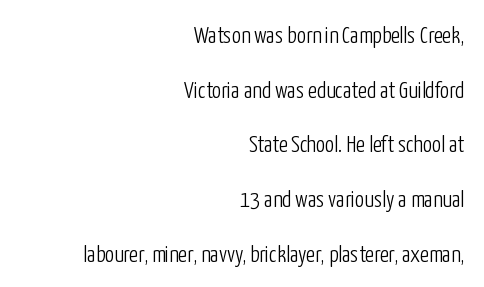
Q: Is the text bold? A: No.
Q: Is the text italic (slanted)? A: No, it is upright.
Q: Is the text underlined? A: No.
Q: How is the paragraph aligned? A: Right-aligned.
Q: Is the spacing between letters normal or unusually wide? A: Normal.
Q: Is the spacing between lines tight, normal or loose? A: Loose.
